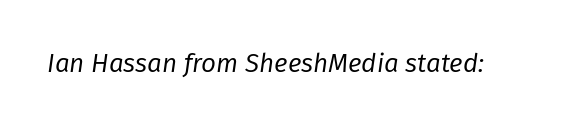
{"italic": "yes", "lean": "right", "slant_degrees": 8, "bold": "no", "underline": "no", "letter_spacing": "normal", "letter_spacing_em": 0.0, "glyph_px": 26}
